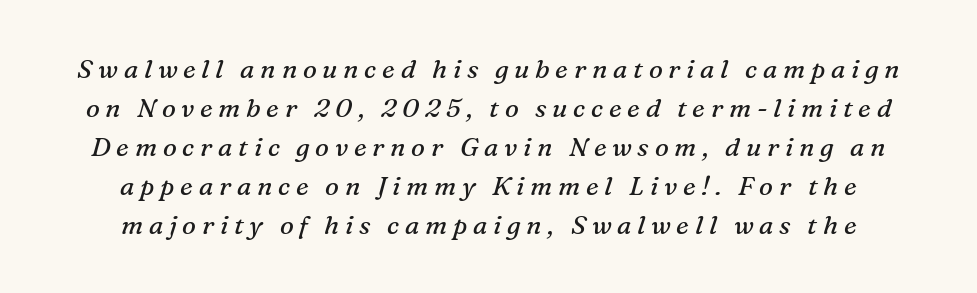
The image shows 26 px text type, italic (leaning right); set centered, normal line spacing (1.5x), unusually wide letter spacing (+0.22 em), not underlined.
